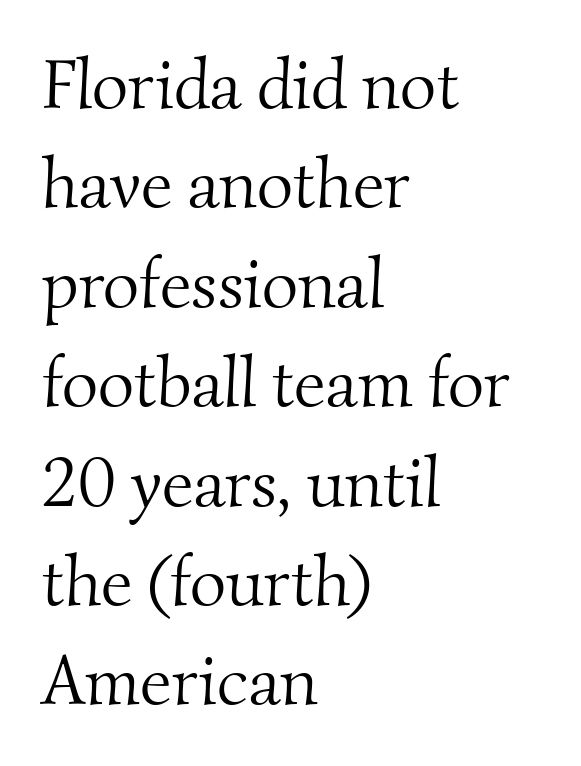
The rendering keeps characters at their native spacing. Students, observe: this is what conventionally led text looks like. The passage shown is typed in a proportional face where columns would drift. Type without underlining. Compared with a centered layout, this one pins lines to the left instead.
